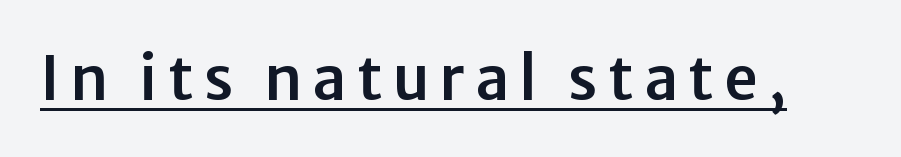
Q: Is the text italic (slanted)? A: No, it is upright.
Q: Is the typeface a serif or a sans-serif typeface? A: Sans-serif.
Q: Is the text underlined? A: Yes.
Q: Width (condensed, normal, or wide)? A: Normal.
Q: Stroke contrast? A: Low.
Q: x-height? A: Medium.
Q: Monospaced? A: No.
